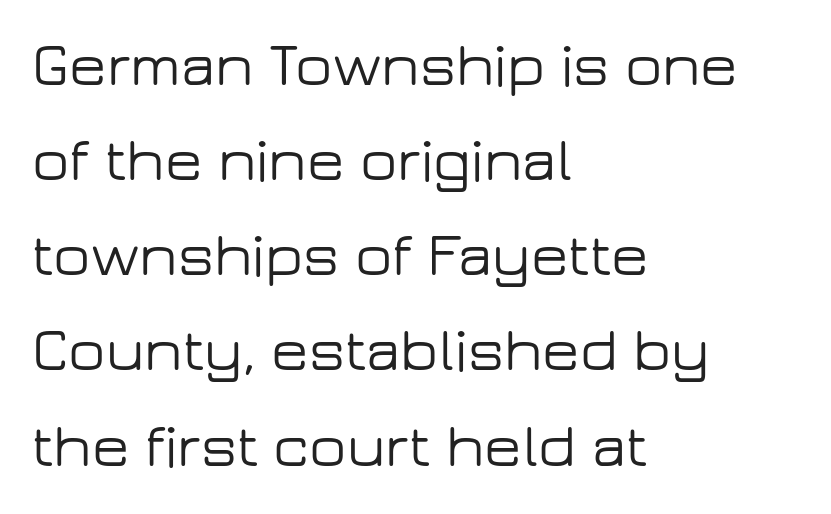
The image shows 61 px wide sans-serif type, upright; set left-aligned, normal line spacing (1.56x), normal letter spacing, not underlined; low stroke contrast and a medium x-height.
